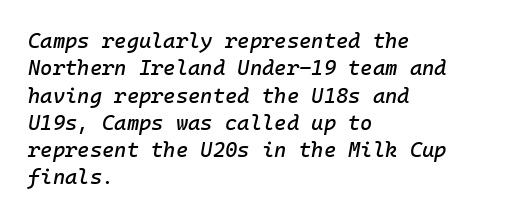
{"italic": "yes", "lean": "right", "slant_degrees": 10, "underline": "no", "align": "left", "line_spacing": "normal", "line_spacing_ratio": 1.3, "letter_spacing": "normal", "letter_spacing_em": 0.0, "glyph_px": 21}
